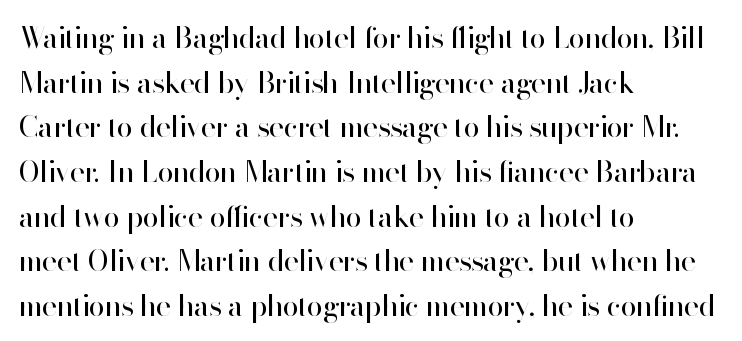
Unlike italic type, these characters show no tilt at all. A typesetter would call this leading conventional body-copy spacing. The baseline area is clear. No feet cap the strokes, marking this as sans-serif type. Visually the block forms a straight wall on the left and a jagged coastline on the right.
